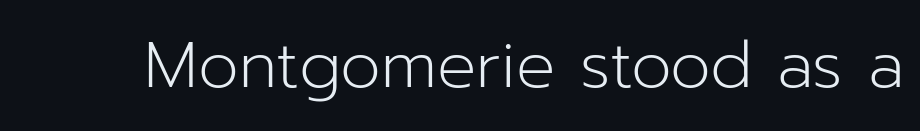
Q: Is the text bold? A: No.
Q: Is the text italic (slanted)? A: No, it is upright.
Q: Is the typeface a serif or a sans-serif typeface? A: Sans-serif.
Q: Is the text underlined? A: No.
Q: Is the spacing between letters normal or unusually wide? A: Normal.
Q: Width (condensed, normal, or wide)? A: Normal.
Q: Stroke contrast? A: Low.
Q: x-height? A: Medium.
Q: Monospaced? A: No.
